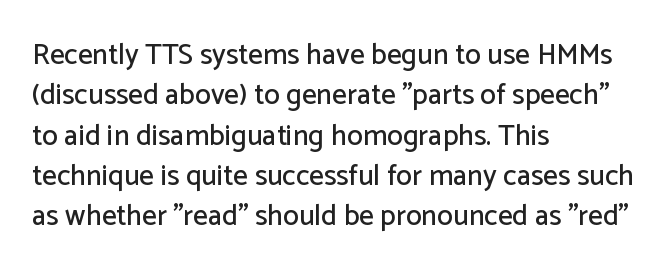
A normal amount of white space separates one row of letters from the next. A typesetter would label this face a sans. The tracking reads as untouched default to a designer's eye. Bare-footed words on every line.
